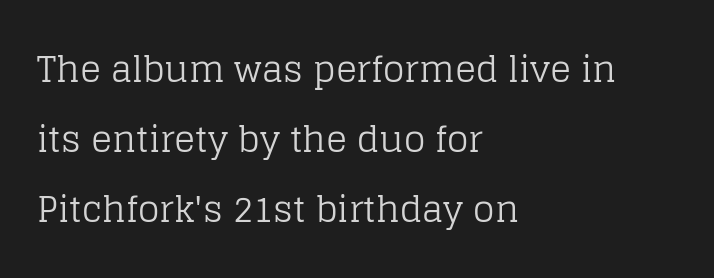
Vertically, the passage feels expansive, rows floating well apart. The letters advance in unequal steps, a hallmark of proportional type. Line beginnings align vertically; line endings do not. The rendering keeps characters at their native spacing.
